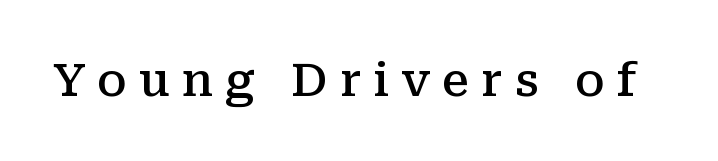
{"serif": "yes", "italic": "no", "bold": "semi", "weight": "semibold", "width": "normal", "stroke_contrast": "medium", "x_height": "medium", "monospaced": "no", "underline": "no", "letter_spacing": "wide", "letter_spacing_em": 0.26, "glyph_px": 46}
